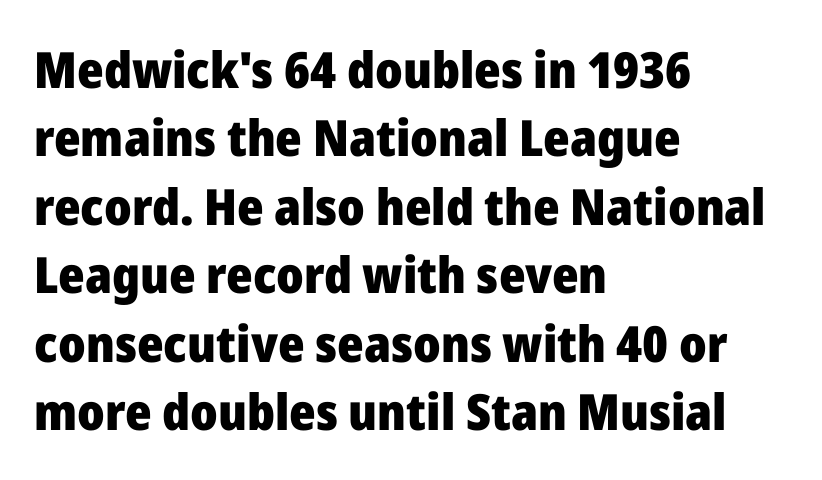
Q: Is the text bold? A: Yes.
Q: Is the text italic (slanted)? A: No, it is upright.
Q: Is the typeface a serif or a sans-serif typeface? A: Sans-serif.
Q: Is the text underlined? A: No.
Q: How is the paragraph aligned? A: Left-aligned.
Q: Is the spacing between letters normal or unusually wide? A: Normal.
Q: Is the spacing between lines tight, normal or loose? A: Normal.
Q: Width (condensed, normal, or wide)? A: Normal.
Q: Stroke contrast? A: Low.
Q: x-height? A: Medium.
Q: Monospaced? A: No.
